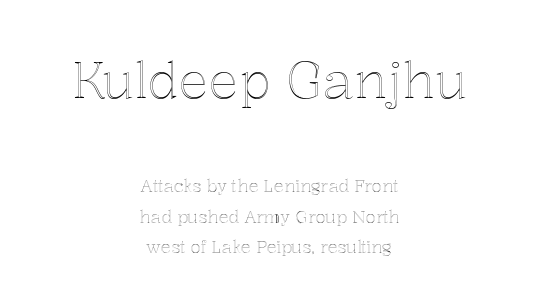
Does the lettering tilt? It doesn't — this is upright. Character size in the leading block exceeds that of the trailing block. A typesetter would call this proportional, since set widths differ per character. Between one letter and the next there's only the usual sliver of space. The text block is weighted toward neither margin, spreading evenly from the middle. Quick note: underline off.
